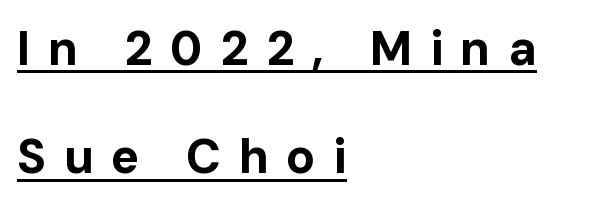
Q: Is the text bold? A: Yes.
Q: Is the text italic (slanted)? A: No, it is upright.
Q: Is the typeface a serif or a sans-serif typeface? A: Sans-serif.
Q: Is the text underlined? A: Yes.
Q: How is the paragraph aligned? A: Left-aligned.
Q: Is the spacing between letters normal or unusually wide? A: Unusually wide.
Q: Is the spacing between lines tight, normal or loose? A: Loose.
Q: Width (condensed, normal, or wide)? A: Normal.
Q: Stroke contrast? A: Low.
Q: x-height? A: Medium.
Q: Monospaced? A: No.
